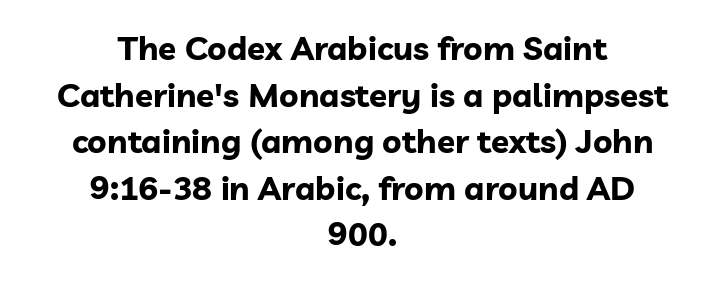
The image shows 33 px bold sans-serif type, upright; set centered, normal line spacing (1.41x), normal letter spacing, not underlined; low stroke contrast and a medium x-height.
